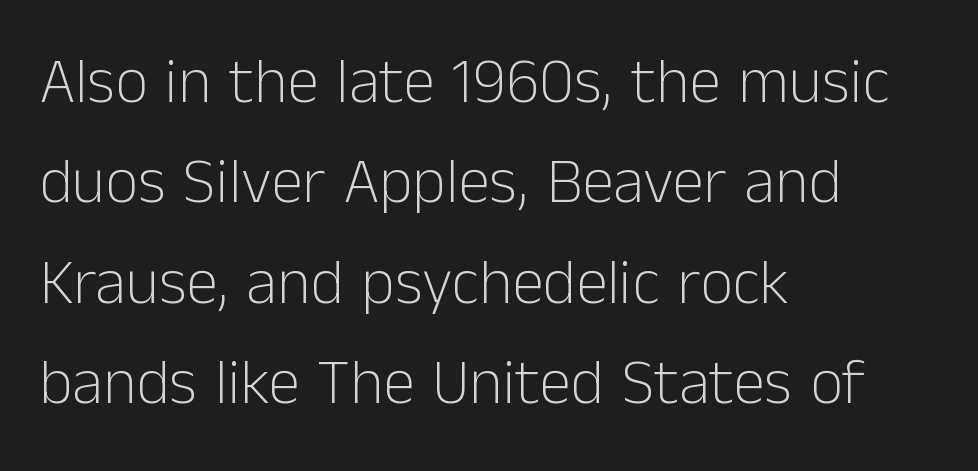
Q: Is the text bold? A: No.
Q: Is the text italic (slanted)? A: No, it is upright.
Q: Is the typeface a serif or a sans-serif typeface? A: Sans-serif.
Q: Is the text underlined? A: No.
Q: How is the paragraph aligned? A: Left-aligned.
Q: Is the spacing between letters normal or unusually wide? A: Normal.
Q: Is the spacing between lines tight, normal or loose? A: Normal.
Q: Width (condensed, normal, or wide)? A: Normal.
Q: Stroke contrast? A: Low.
Q: x-height? A: Medium.
Q: Monospaced? A: No.
